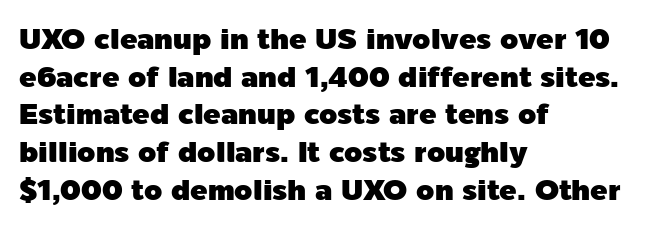
Vertical strokes here are truly vertical. Is the letter spacing exaggerated? No — it looks like the ordinary default. Check under the words: just untouched page. These lines stack with their left ends in a neat column. The passage shown is typed in a proportional face where columns would drift. These lines are composed in type without serifs.
